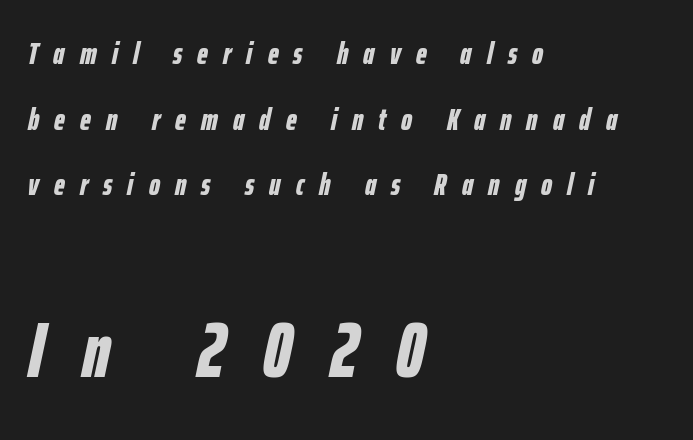
{"italic": "yes", "lean": "right", "slant_degrees": 12, "bold": "yes", "weight": "bold", "width": "condensed", "stroke_contrast": "low", "x_height": "medium", "monospaced": "no", "underline": "no", "align": "left", "line_spacing": "loose", "line_spacing_ratio": 2.12, "letter_spacing": "wide", "letter_spacing_em": 0.49, "larger_block": "second", "size_ratio": 2.52, "glyph_px": 78}
